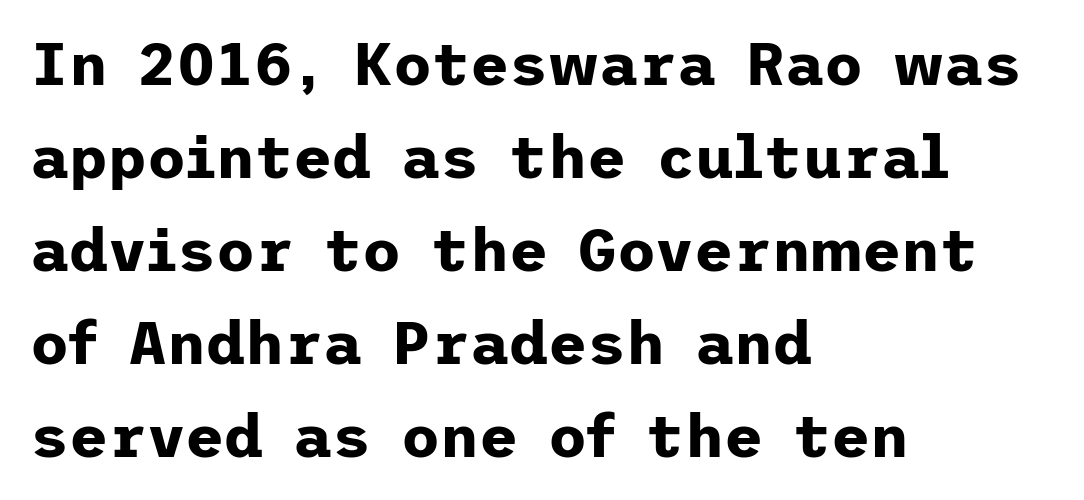
Short and long lines alike share a common starting point at left. Italic? Not at all — the glyphs are vertical. Is the type bold? Yes — the strokes are clearly thick and heavy. Descenders are the only things crossing below the line.
